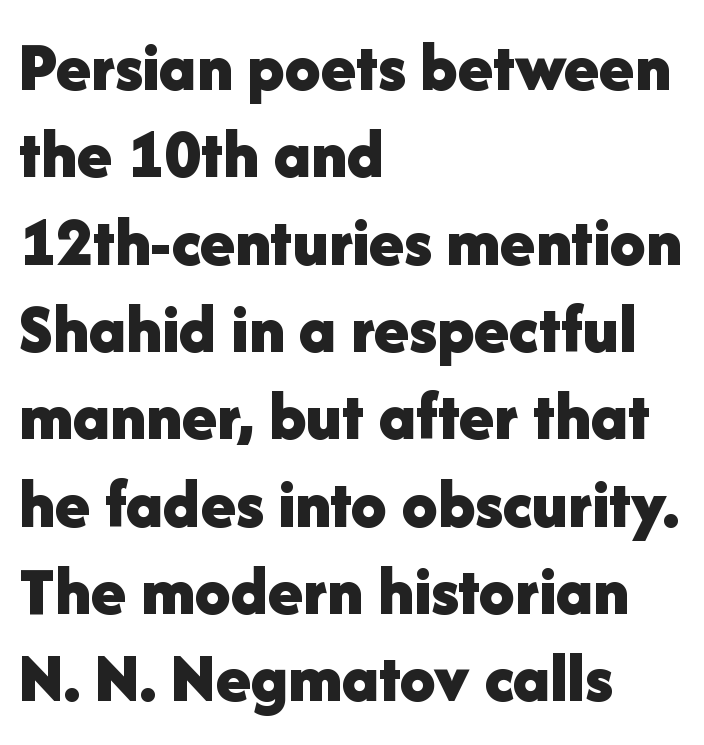
{"serif": "no", "italic": "no", "bold": "yes", "weight": "bold", "width": "normal", "stroke_contrast": "low", "x_height": "medium", "monospaced": "no", "underline": "no", "align": "left", "line_spacing_ratio": 1.23, "letter_spacing": "normal", "letter_spacing_em": 0.0, "glyph_px": 71}
